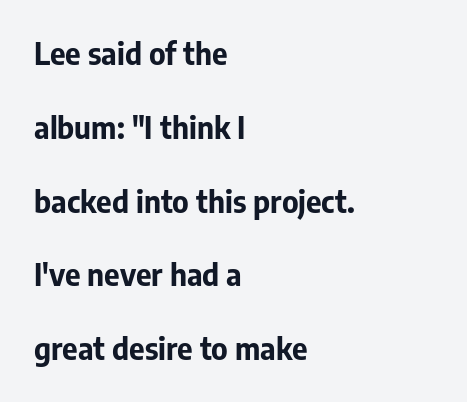
The image shows 30 px bold sans-serif type, upright; set left-aligned, loose line spacing (2.46x), normal letter spacing, not underlined; low stroke contrast and a medium x-height.
